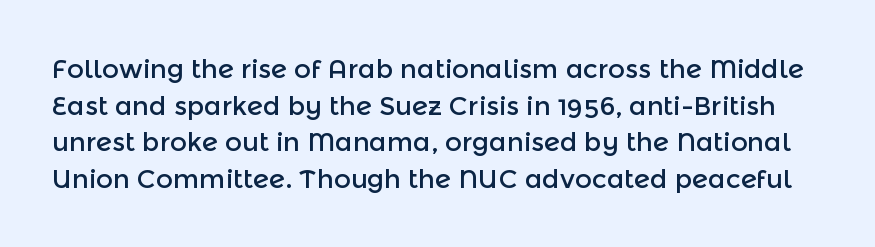
Nope, not italic — everything's standing straight. A typesetter would call this zero additional tracking. The passage shown is not underscored anywhere. How would I describe the line gaps? Plain and ordinary.
